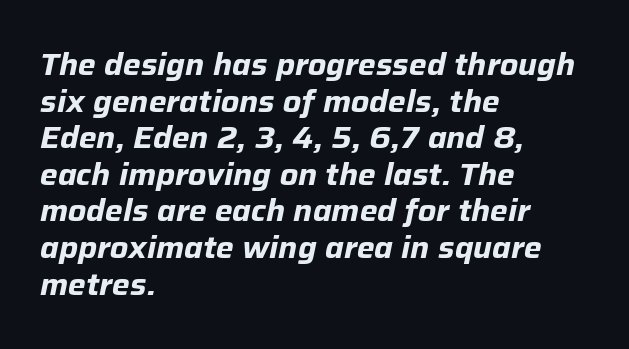
{"italic": "yes", "lean": "right", "slant_degrees": 12, "bold": "yes", "weight": "bold", "width": "normal", "stroke_contrast": "low", "x_height": "medium", "monospaced": "no", "underline": "no", "align": "left", "line_spacing_ratio": 1.22, "letter_spacing": "normal", "letter_spacing_em": 0.0, "glyph_px": 30}
